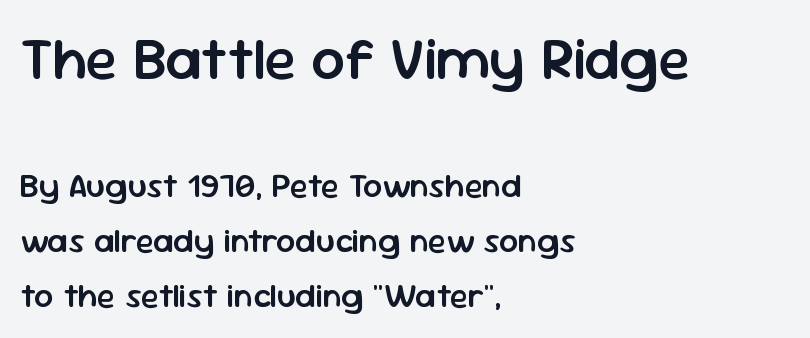
Q: Is the text bold? A: Semi-bold.
Q: Is the text italic (slanted)? A: No, it is upright.
Q: Is the typeface a serif or a sans-serif typeface? A: Sans-serif.
Q: Is the text underlined? A: No.
Q: How is the paragraph aligned? A: Left-aligned.
Q: Is the spacing between letters normal or unusually wide? A: Normal.
Q: Is the spacing between lines tight, normal or loose? A: Normal.
Q: Which block of text is set in a larger size, the first (top) or the second (bottom)? A: The first (top) one.
Q: Width (condensed, normal, or wide)? A: Normal.
Q: Stroke contrast? A: Low.
Q: x-height? A: Medium.
Q: Monospaced? A: No.
